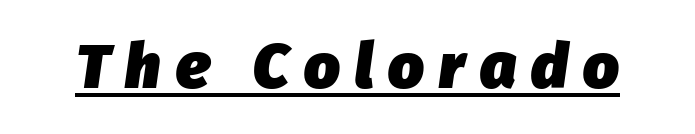
This rendering features underlined lettering. Proportional: the letters do not fall into vertical columns. The tracking reads as deliberately expanded to a designer's eye. The letters are bold, with thick, heavy strokes. An italicized treatment has been applied to the whole sample.
